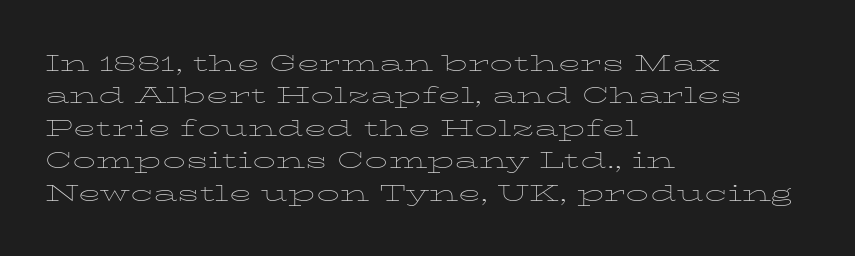
The tracking reads as untouched default to a designer's eye. Layout note: lines flush left. Students, observe: this is what conventionally led text looks like. Underline: absent.
